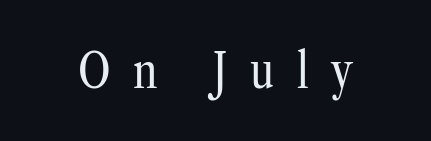
Q: Is the text bold? A: No.
Q: Is the text italic (slanted)? A: No, it is upright.
Q: Is the typeface a serif or a sans-serif typeface? A: Serif.
Q: Is the text underlined? A: No.
Q: Is the spacing between letters normal or unusually wide? A: Unusually wide.
Q: Width (condensed, normal, or wide)? A: Condensed.
Q: Stroke contrast? A: Low.
Q: x-height? A: Medium.
Q: Monospaced? A: No.
